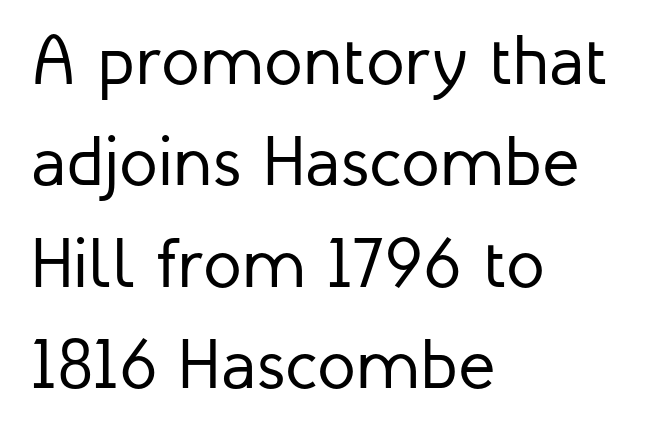
{"serif": "no", "italic": "no", "bold": "no", "weight": "regular", "width": "normal", "stroke_contrast": "low", "x_height": "medium", "monospaced": "no", "underline": "no", "align": "left", "line_spacing": "normal", "line_spacing_ratio": 1.45, "letter_spacing": "normal", "letter_spacing_em": 0.0, "glyph_px": 70}
